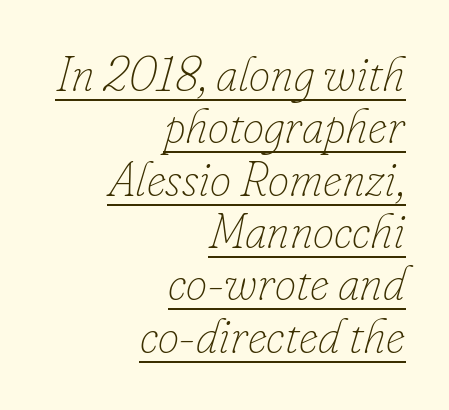
The image shows 48 px thin type, italic (leaning right); set right-aligned, tight line spacing (1.09x), normal letter spacing, underlined; low stroke contrast and a small x-height.
